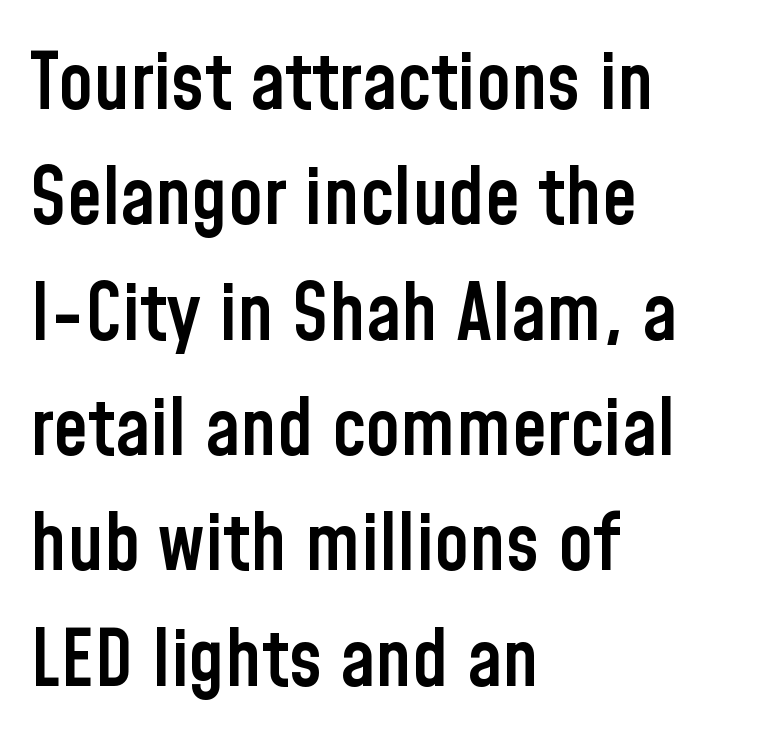
The image shows 79 px semibold, condensed sans-serif type, upright; set left-aligned, normal line spacing (1.46x), normal letter spacing, not underlined; low stroke contrast and a medium x-height.
